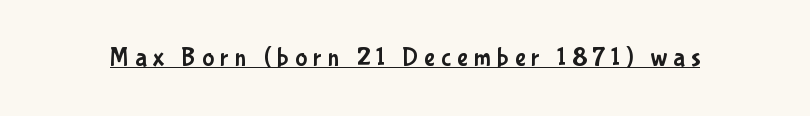
{"italic": "no", "underline": "yes", "letter_spacing": "wide", "letter_spacing_em": 0.25, "glyph_px": 25}
